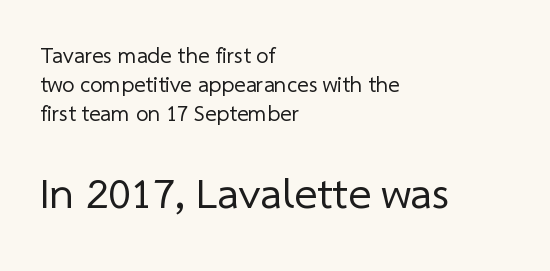
The image shows 44 px regular-weight sans-serif type; set left-aligned, normal line spacing (1.31x), normal letter spacing, not underlined; the second (bottom) block is 2.0x larger; low stroke contrast and a medium x-height.
